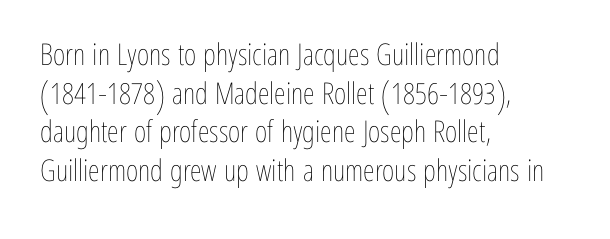
Q: Is the text bold? A: No.
Q: Is the text italic (slanted)? A: No, it is upright.
Q: Is the text underlined? A: No.
Q: How is the paragraph aligned? A: Left-aligned.
Q: Is the spacing between letters normal or unusually wide? A: Normal.
Q: Is the spacing between lines tight, normal or loose? A: Normal.
Q: Width (condensed, normal, or wide)? A: Condensed.
Q: Stroke contrast? A: Low.
Q: x-height? A: Medium.
Q: Monospaced? A: No.
